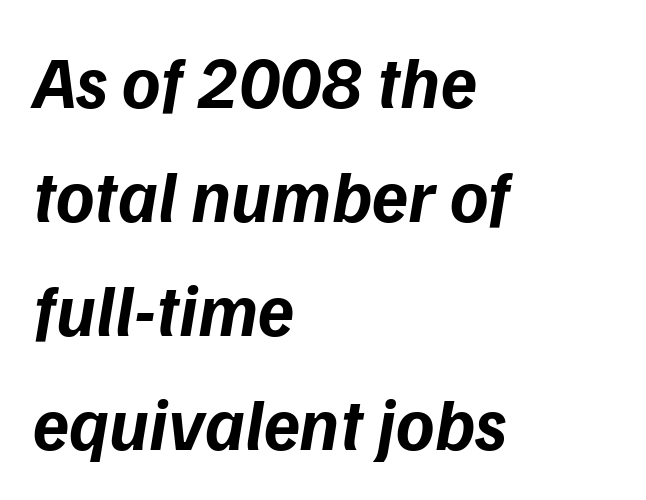
{"italic": "yes", "lean": "right", "slant_degrees": 9, "bold": "yes", "weight": "bold", "width": "normal", "stroke_contrast": "low", "x_height": "medium", "monospaced": "no", "underline": "no", "align": "left", "line_spacing": "normal", "line_spacing_ratio": 1.56, "letter_spacing": "normal", "letter_spacing_em": 0.0, "glyph_px": 73}
